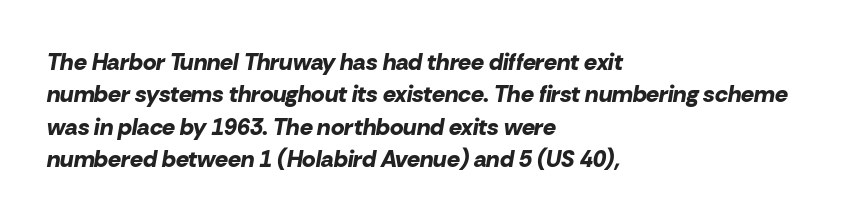
Q: Is the text bold? A: Yes.
Q: Is the text italic (slanted)? A: Yes, it leans right by about 10 degrees.
Q: Is the text underlined? A: No.
Q: How is the paragraph aligned? A: Left-aligned.
Q: Is the spacing between letters normal or unusually wide? A: Normal.
Q: Is the spacing between lines tight, normal or loose? A: Normal.
